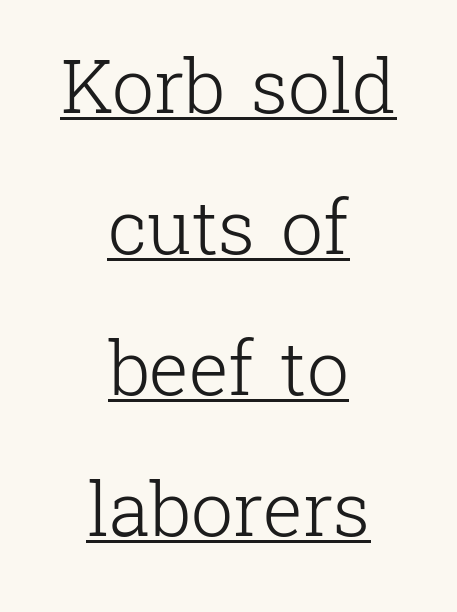
Check where the strokes stop: tiny serifs finish them off. Nobody touched the tracking dial on this one. Is this a fixed-width face? No — the glyphs have proportional, varying widths. Notice how the passage keeps no hard edge, just a central spine.
